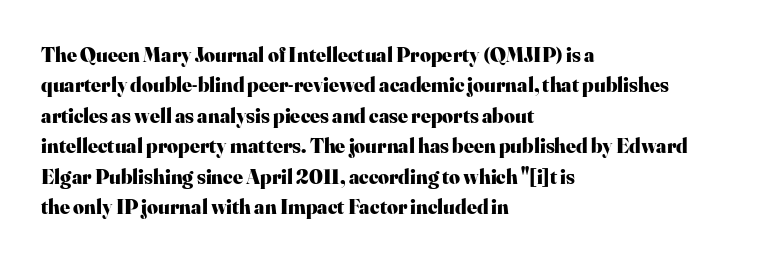
{"italic": "no", "bold": "yes", "underline": "no", "align": "left", "line_spacing": "normal", "line_spacing_ratio": 1.45, "letter_spacing": "normal", "letter_spacing_em": 0.0, "glyph_px": 21}
